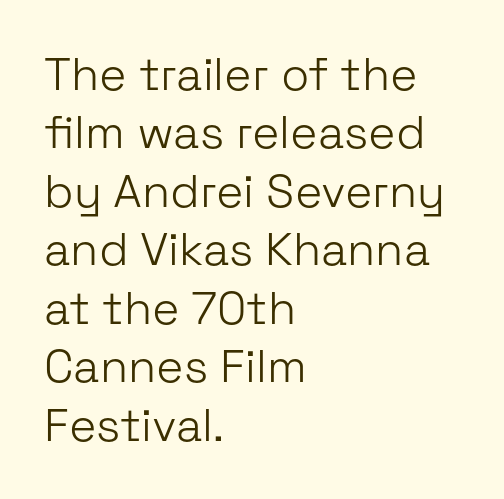
Q: Is the text bold? A: No.
Q: Is the text italic (slanted)? A: No, it is upright.
Q: Is the typeface a serif or a sans-serif typeface? A: Sans-serif.
Q: Is the text underlined? A: No.
Q: How is the paragraph aligned? A: Left-aligned.
Q: Is the spacing between letters normal or unusually wide? A: Normal.
Q: Is the spacing between lines tight, normal or loose? A: Normal.
Q: Width (condensed, normal, or wide)? A: Normal.
Q: Stroke contrast? A: Low.
Q: x-height? A: Medium.
Q: Monospaced? A: No.
